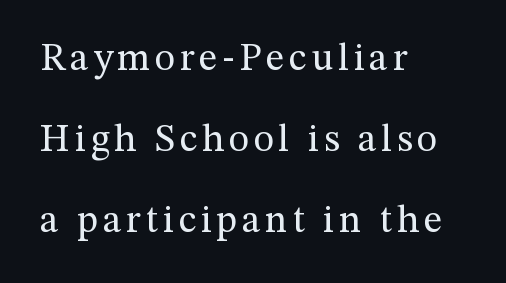
Nothing heavy about these letters — not bold at all. Is the block centered? No — it sits flush against the left margin. Character widths vary here, with narrow letters taking less room than wide ones. Students, observe: this is what heavily led, spacious text looks like. The designer went with a serif here, giving each stem small feet.
